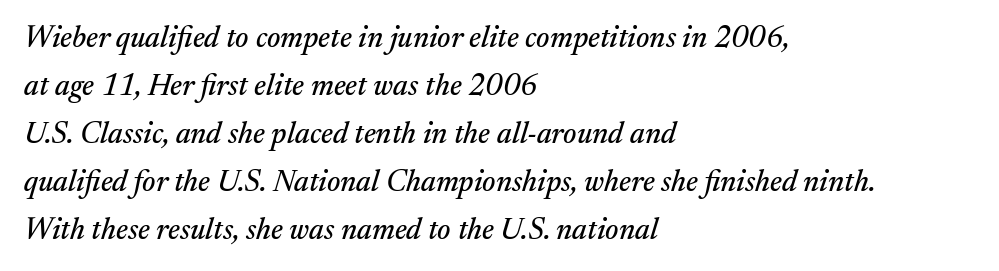
Q: Is the text italic (slanted)? A: Yes, it leans right by about 17 degrees.
Q: Is the typeface a serif or a sans-serif typeface? A: Serif.
Q: Is the text underlined? A: No.
Q: How is the paragraph aligned? A: Left-aligned.
Q: Is the spacing between letters normal or unusually wide? A: Normal.
Q: Is the spacing between lines tight, normal or loose? A: Normal.
Q: Width (condensed, normal, or wide)? A: Normal.
Q: Stroke contrast? A: Medium.
Q: x-height? A: Medium.
Q: Monospaced? A: No.
